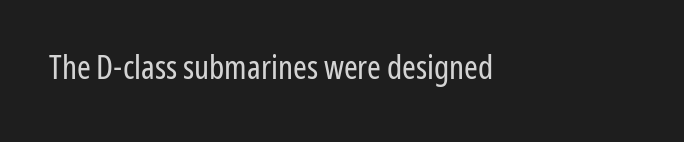
{"serif": "no", "italic": "no", "bold": "no", "weight": "regular", "width": "condensed", "stroke_contrast": "low", "x_height": "medium", "monospaced": "no", "underline": "no", "letter_spacing": "normal", "letter_spacing_em": 0.0, "glyph_px": 33}
